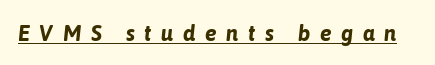
Tracking here is generous; glyphs stand well apart from one another. When letters slant like this, we call the style italic. What weight is shown? A full bold with thick strokes. Does a line run under the words? Yes, clearly.
